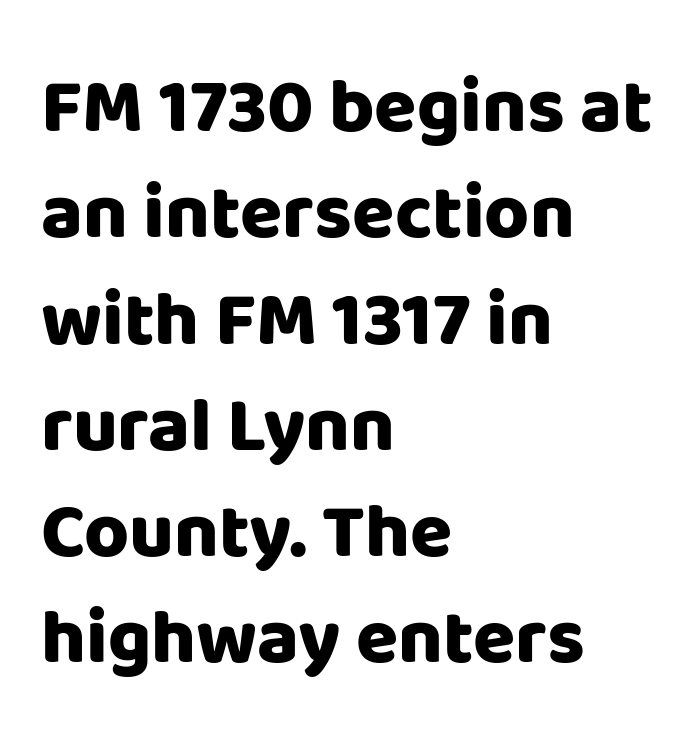
The image shows 77 px heavy sans-serif type, upright; set left-aligned, normal line spacing (1.38x), normal letter spacing, not underlined; low stroke contrast and a large x-height.
